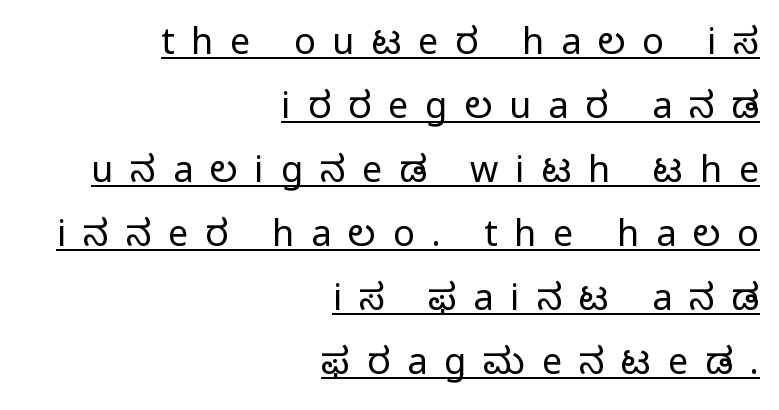
{"serif": "no", "italic": "no", "bold": "no", "weight": "regular", "width": "normal", "stroke_contrast": "low", "x_height": "medium", "monospaced": "no", "underline": "yes", "align": "right", "line_spacing_ratio": 1.78, "letter_spacing": "wide", "letter_spacing_em": 0.47, "glyph_px": 36}
